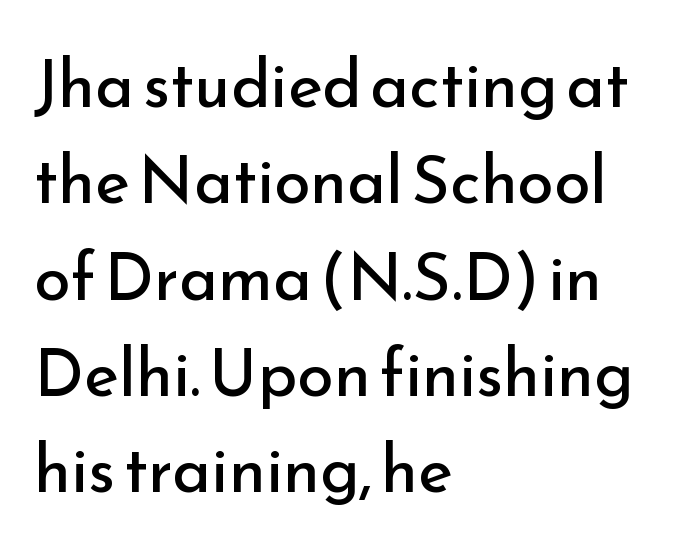
The image shows 66 px regular-weight sans-serif type, upright; set left-aligned, normal line spacing (1.46x), normal letter spacing, not underlined; low stroke contrast and a small x-height.
